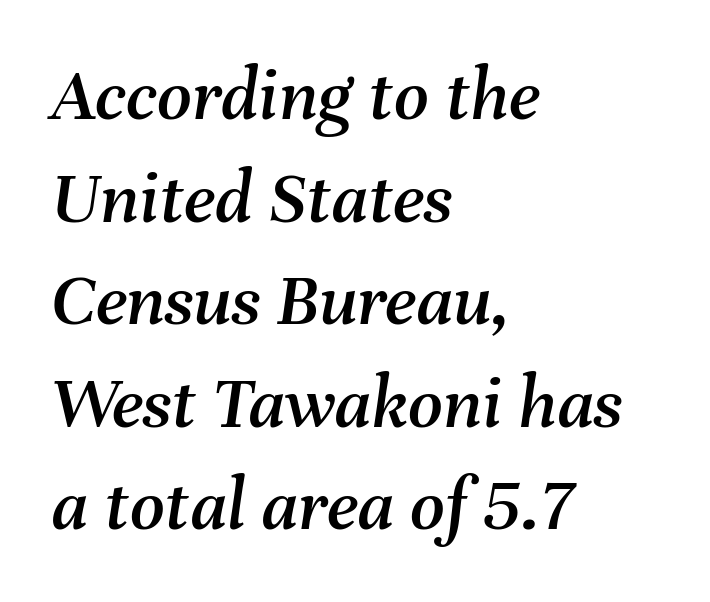
Q: Is the text italic (slanted)? A: Yes, it leans right by about 8 degrees.
Q: Is the text underlined? A: No.
Q: How is the paragraph aligned? A: Left-aligned.
Q: Is the spacing between letters normal or unusually wide? A: Normal.
Q: Is the spacing between lines tight, normal or loose? A: Normal.
Q: Width (condensed, normal, or wide)? A: Normal.
Q: Stroke contrast? A: Medium.
Q: x-height? A: Medium.
Q: Monospaced? A: No.
